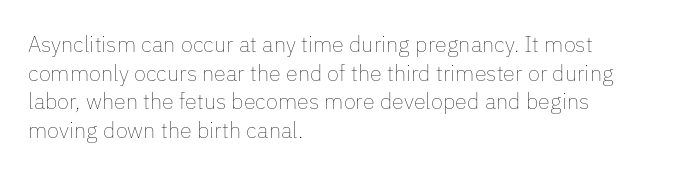
Check the space under the baseline: it is left empty. Characters follow at the spacing the type designer built in. These glyphs show unthickened strokes, regular width or finer. This is the regular roman posture of the typeface. A typesetter would call this leading conventional body-copy spacing. The compositor pushed each line to the left boundary.
